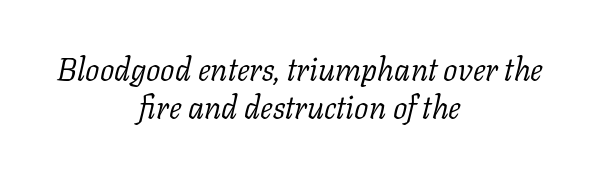
The typeface chosen for these lines features serifs. The lettering tilts uniformly, giving the passage an italic look. Characters follow at the spacing the type designer built in. The foot of each line stays bare and open. Vertical stems look standard width or narrower in stroke.
